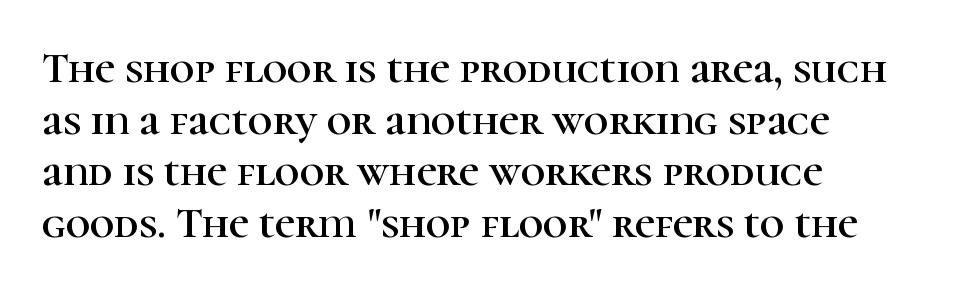
The image shows 43 px serif type, upright; set left-aligned, line spacing 1.2x, normal letter spacing, not underlined; high stroke contrast and a medium x-height.
